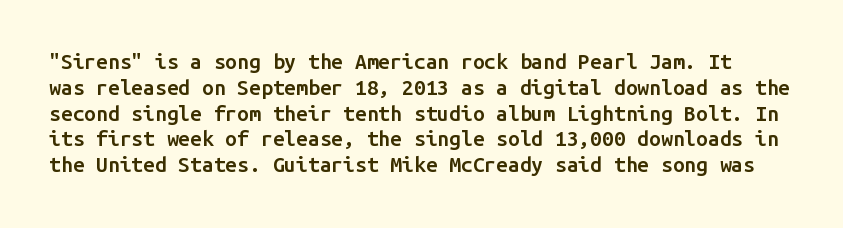
The image shows 21 px text type, upright; set line spacing 1.23x, normal letter spacing, not underlined.
